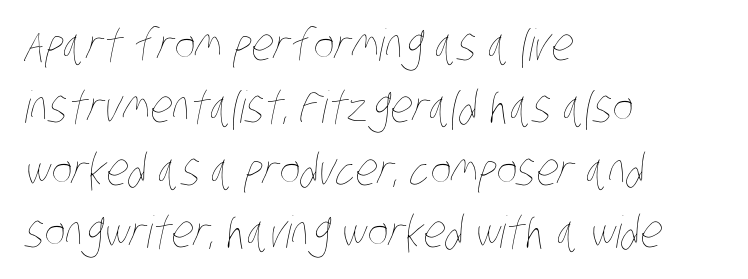
{"bold": "no", "weight": "thin", "width": "condensed", "stroke_contrast": "low", "x_height": "large", "monospaced": "no", "underline": "no", "align": "left", "line_spacing": "normal", "line_spacing_ratio": 1.42, "letter_spacing": "normal", "letter_spacing_em": 0.0, "glyph_px": 44}
